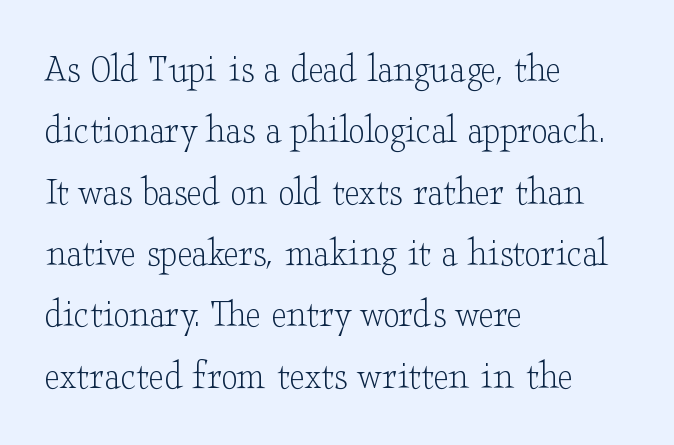
Quick note: underline off. Inter-character spacing is left at the font's built-in metrics. Is there much room between lines? A standard amount, neither cramped nor airy. The face used here is seriffed, in the tradition of book romans.
